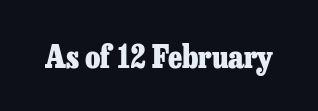
Q: Is the text bold? A: Yes.
Q: Is the text italic (slanted)? A: No, it is upright.
Q: Is the typeface a serif or a sans-serif typeface? A: Serif.
Q: Is the text underlined? A: No.
Q: Is the spacing between letters normal or unusually wide? A: Normal.
Q: Width (condensed, normal, or wide)? A: Normal.
Q: Stroke contrast? A: Low.
Q: x-height? A: Medium.
Q: Monospaced? A: No.
